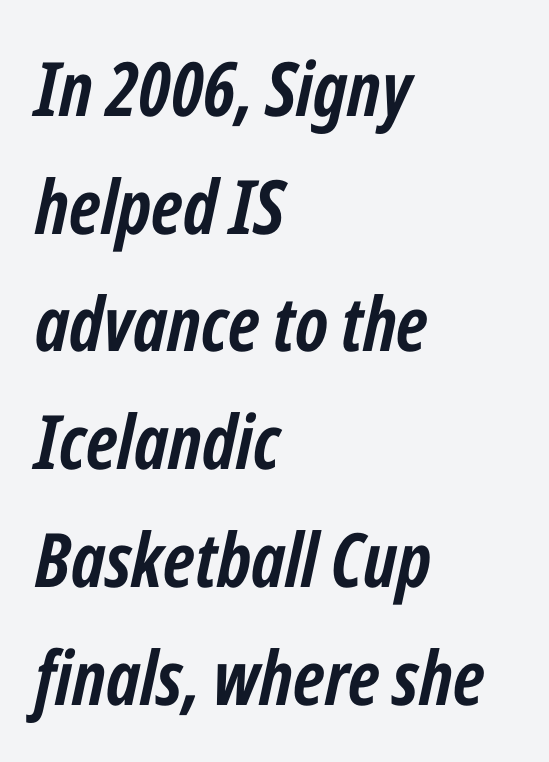
Q: Is the text bold? A: Yes.
Q: Is the text italic (slanted)? A: Yes, it leans right by about 12 degrees.
Q: Is the text underlined? A: No.
Q: How is the paragraph aligned? A: Left-aligned.
Q: Is the spacing between letters normal or unusually wide? A: Normal.
Q: Is the spacing between lines tight, normal or loose? A: Normal.
Q: Width (condensed, normal, or wide)? A: Condensed.
Q: Stroke contrast? A: Low.
Q: x-height? A: Medium.
Q: Monospaced? A: No.
